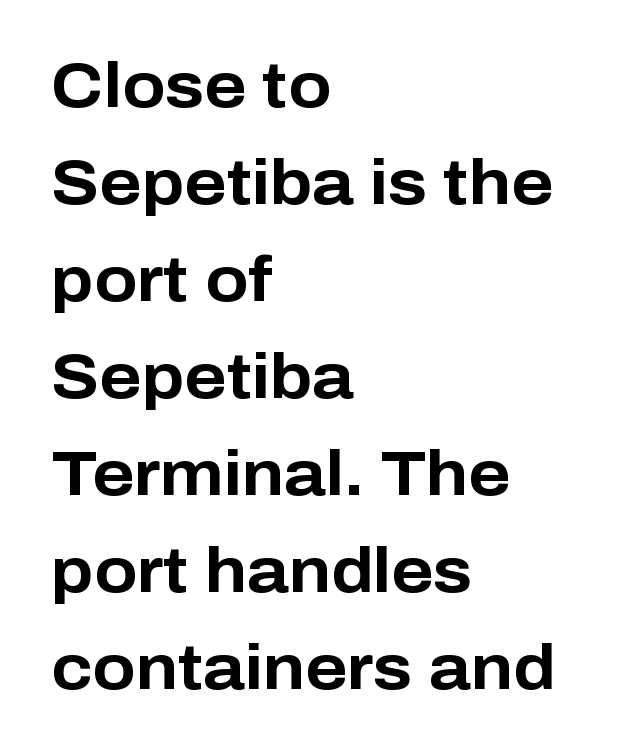
Q: Is the text bold? A: Yes.
Q: Is the text italic (slanted)? A: No, it is upright.
Q: Is the typeface a serif or a sans-serif typeface? A: Sans-serif.
Q: Is the text underlined? A: No.
Q: How is the paragraph aligned? A: Left-aligned.
Q: Is the spacing between letters normal or unusually wide? A: Normal.
Q: Is the spacing between lines tight, normal or loose? A: Normal.
Q: Width (condensed, normal, or wide)? A: Normal.
Q: Stroke contrast? A: Low.
Q: x-height? A: Medium.
Q: Monospaced? A: No.
